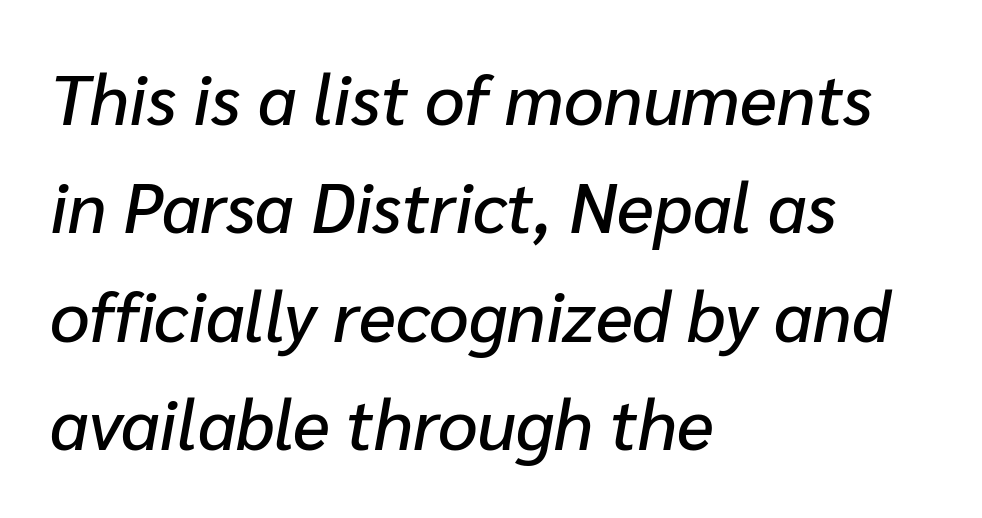
Q: Is the text italic (slanted)? A: Yes, it leans right by about 10 degrees.
Q: Is the text underlined? A: No.
Q: How is the paragraph aligned? A: Left-aligned.
Q: Is the spacing between letters normal or unusually wide? A: Normal.
Q: Is the spacing between lines tight, normal or loose? A: Normal.
Q: Width (condensed, normal, or wide)? A: Normal.
Q: Stroke contrast? A: Low.
Q: x-height? A: Medium.
Q: Monospaced? A: No.
